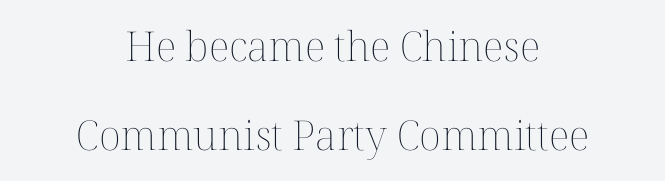
These lines are rendered in a variable-pitch font. The passage is arranged like a title page — every line centered. Notice how the stems are strictly vertical — no italics here. Honestly, there is no underline to notice here at all.
